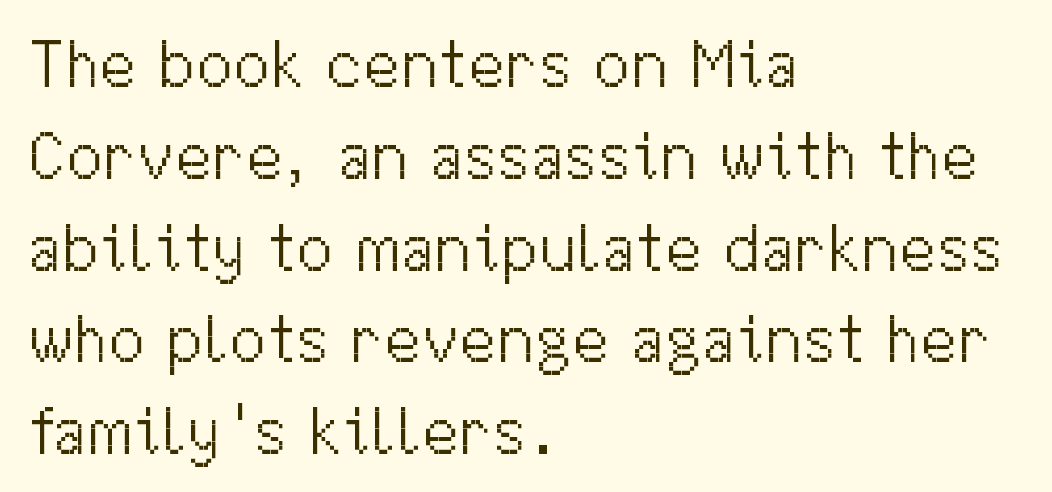
The image shows 67 px light sans-serif type, upright; set left-aligned, normal line spacing (1.37x), normal letter spacing, not underlined; medium stroke contrast and a medium x-height.
